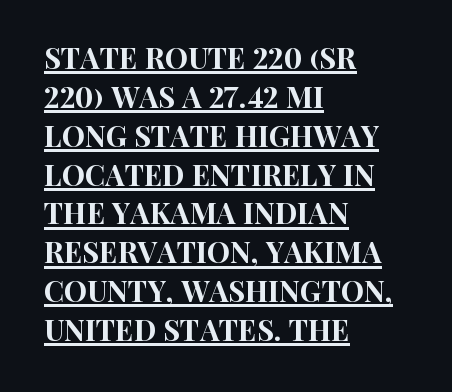
Q: Is the text italic (slanted)? A: No, it is upright.
Q: Is the typeface a serif or a sans-serif typeface? A: Sans-serif.
Q: Is the text underlined? A: Yes.
Q: How is the paragraph aligned? A: Left-aligned.
Q: Is the spacing between letters normal or unusually wide? A: Normal.
Q: Is the spacing between lines tight, normal or loose? A: Normal.
Q: Width (condensed, normal, or wide)? A: Condensed.
Q: Stroke contrast? A: High.
Q: x-height? A: Large.
Q: Monospaced? A: No.
